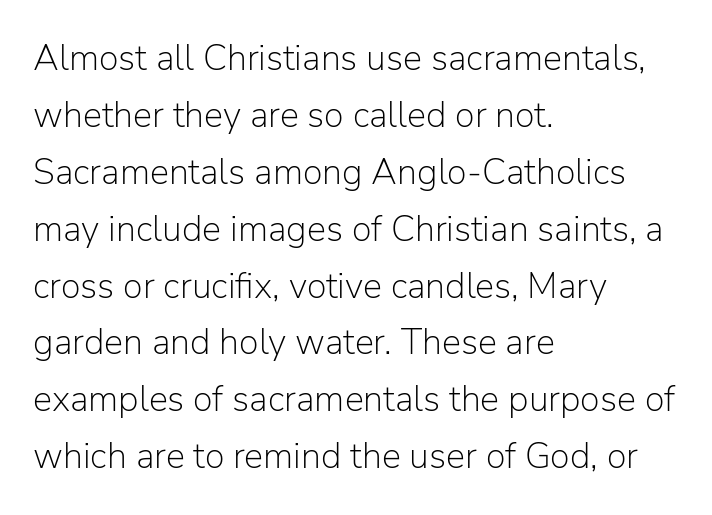
Q: Is the text bold? A: No.
Q: Is the text italic (slanted)? A: No, it is upright.
Q: Is the typeface a serif or a sans-serif typeface? A: Sans-serif.
Q: Is the text underlined? A: No.
Q: How is the paragraph aligned? A: Left-aligned.
Q: Is the spacing between letters normal or unusually wide? A: Normal.
Q: Is the spacing between lines tight, normal or loose? A: Normal.
Q: Width (condensed, normal, or wide)? A: Normal.
Q: Stroke contrast? A: Low.
Q: x-height? A: Medium.
Q: Monospaced? A: No.
